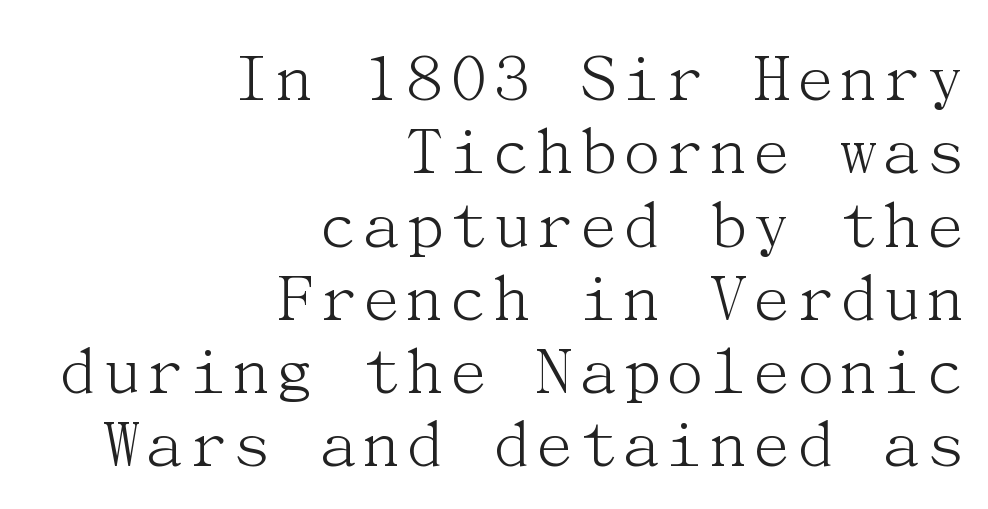
The image shows 74 px light serif type, upright; set right-aligned, tight line spacing (0.99x), normal letter spacing, not underlined; medium stroke contrast and a medium x-height.
